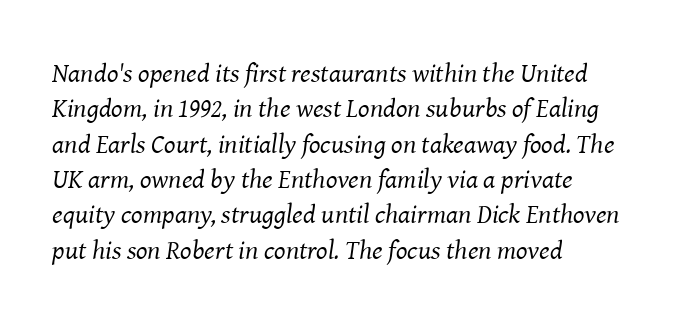
In terms of letterspacing, this is plain default setting. Stems here are at most as thick as an everyday book face. Visually the block forms a straight wall on the left and a jagged coastline on the right. Characters are canted at an angle relative to the baseline's perpendicular. Evenly set lines give the paragraph a standard silhouette.
